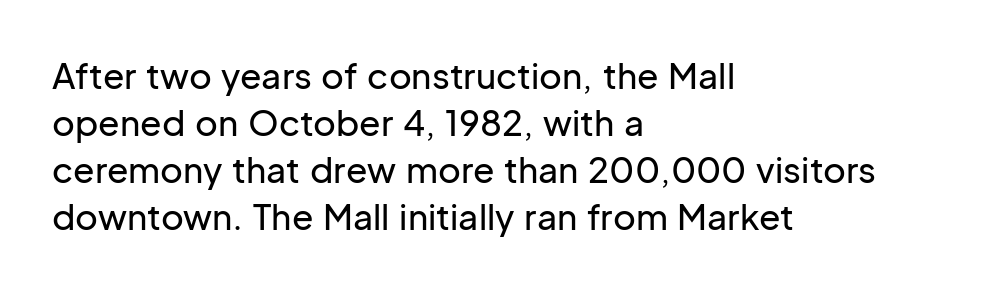
The image shows 35 px sans-serif type, upright; set left-aligned, normal line spacing (1.34x), normal letter spacing, not underlined; low stroke contrast and a medium x-height.
